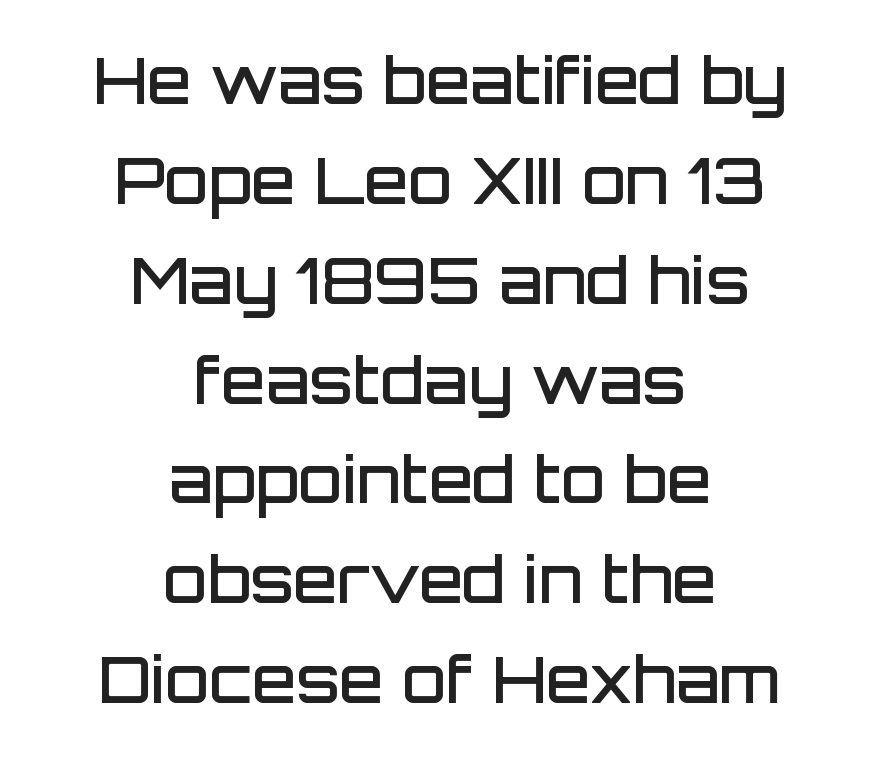
The image shows 64 px semibold sans-serif type, upright; set centered, normal line spacing (1.56x), normal letter spacing, not underlined; low stroke contrast and a large x-height.
